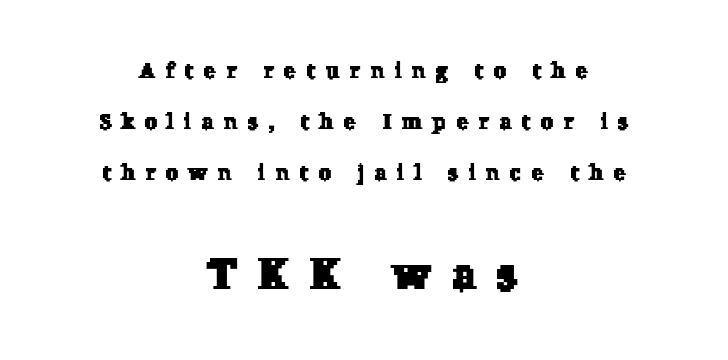
Q: Is the typeface a serif or a sans-serif typeface? A: Serif.
Q: Is the text underlined? A: No.
Q: How is the paragraph aligned? A: Centered.
Q: Is the spacing between letters normal or unusually wide? A: Unusually wide.
Q: Is the spacing between lines tight, normal or loose? A: Loose.
Q: Which block of text is set in a larger size, the first (top) or the second (bottom)? A: The second (bottom) one.
Q: Width (condensed, normal, or wide)? A: Normal.
Q: Stroke contrast? A: Low.
Q: x-height? A: Medium.
Q: Monospaced? A: No.
